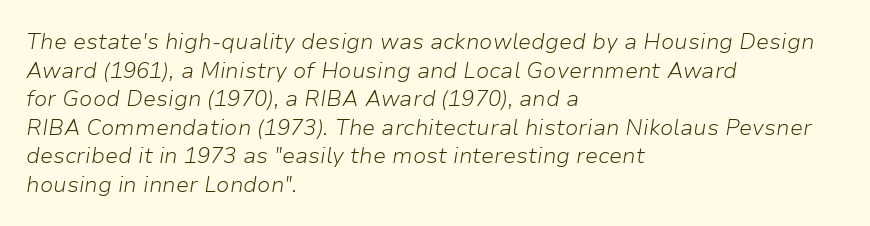
Q: Is the text bold? A: No.
Q: Is the text italic (slanted)? A: Yes, it leans right by about 9 degrees.
Q: Is the text underlined? A: No.
Q: How is the paragraph aligned? A: Left-aligned.
Q: Is the spacing between letters normal or unusually wide? A: Normal.
Q: Is the spacing between lines tight, normal or loose? A: Normal.
